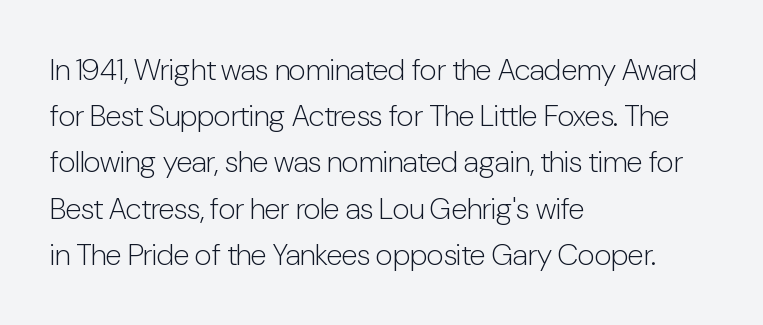
Q: Is the text bold? A: No.
Q: Is the text italic (slanted)? A: No, it is upright.
Q: Is the typeface a serif or a sans-serif typeface? A: Sans-serif.
Q: Is the text underlined? A: No.
Q: How is the paragraph aligned? A: Left-aligned.
Q: Is the spacing between letters normal or unusually wide? A: Normal.
Q: Is the spacing between lines tight, normal or loose? A: Normal.
Q: Width (condensed, normal, or wide)? A: Condensed.
Q: Stroke contrast? A: Low.
Q: x-height? A: Medium.
Q: Monospaced? A: No.
